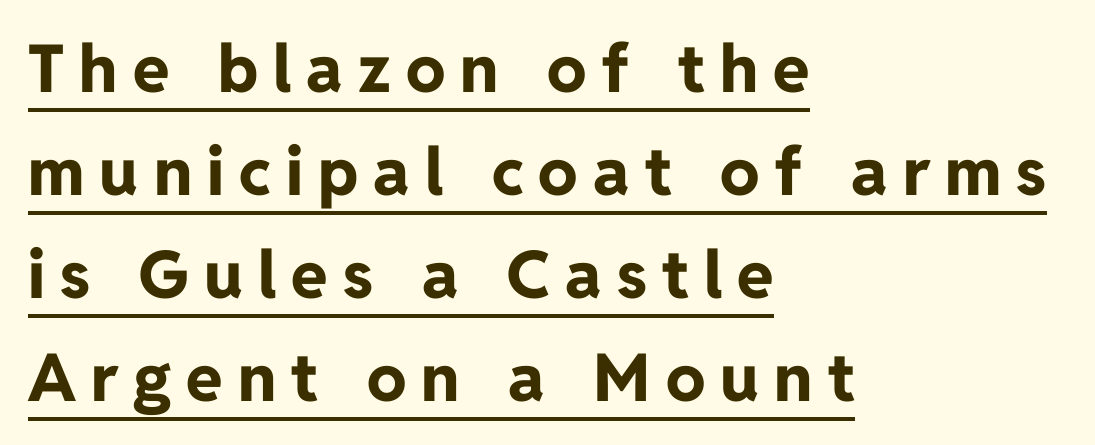
Q: Is the text bold? A: Yes.
Q: Is the text italic (slanted)? A: No, it is upright.
Q: Is the typeface a serif or a sans-serif typeface? A: Sans-serif.
Q: Is the text underlined? A: Yes.
Q: How is the paragraph aligned? A: Left-aligned.
Q: Is the spacing between letters normal or unusually wide? A: Unusually wide.
Q: Is the spacing between lines tight, normal or loose? A: Normal.
Q: Width (condensed, normal, or wide)? A: Normal.
Q: Stroke contrast? A: Low.
Q: x-height? A: Medium.
Q: Monospaced? A: No.
